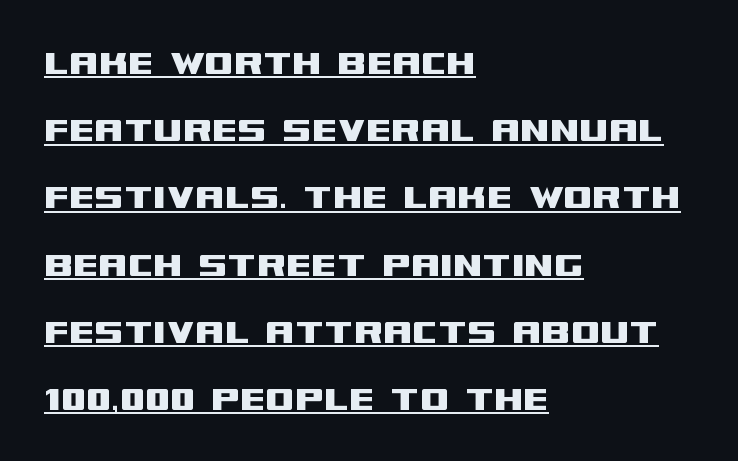
The image shows 42 px wide sans-serif type, upright; set left-aligned, normal line spacing (1.6x), normal letter spacing, underlined; medium stroke contrast and a large x-height.
